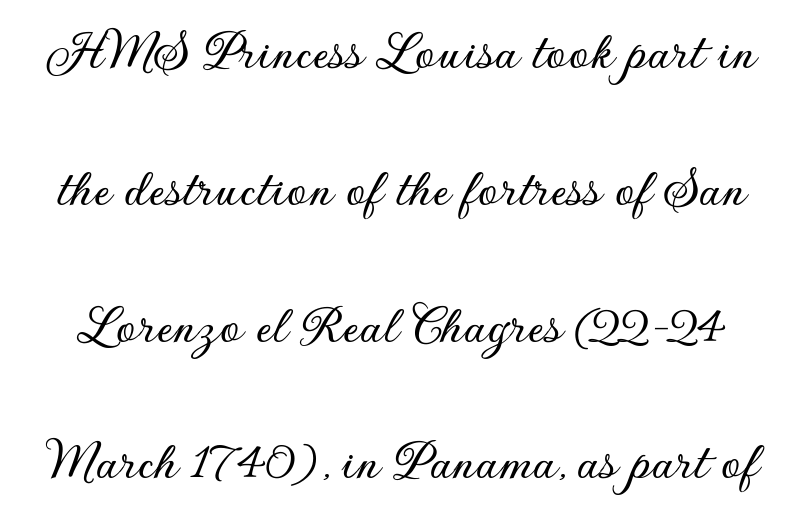
The image shows 57 px sans-serif type; set loose line spacing (2.4x), normal letter spacing, not underlined; low stroke contrast and a small x-height.
